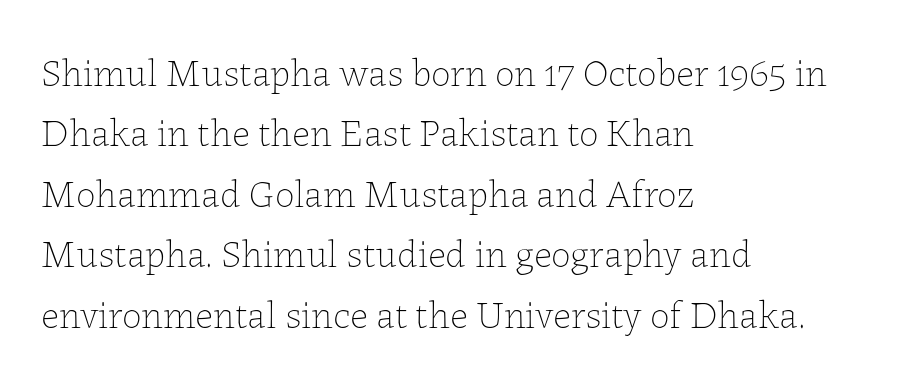
{"italic": "no", "bold": "no", "weight": "thin", "width": "normal", "stroke_contrast": "low", "x_height": "medium", "monospaced": "no", "underline": "no", "align": "left", "line_spacing": "normal", "line_spacing_ratio": 1.55, "letter_spacing": "normal", "letter_spacing_em": 0.0, "glyph_px": 39}
